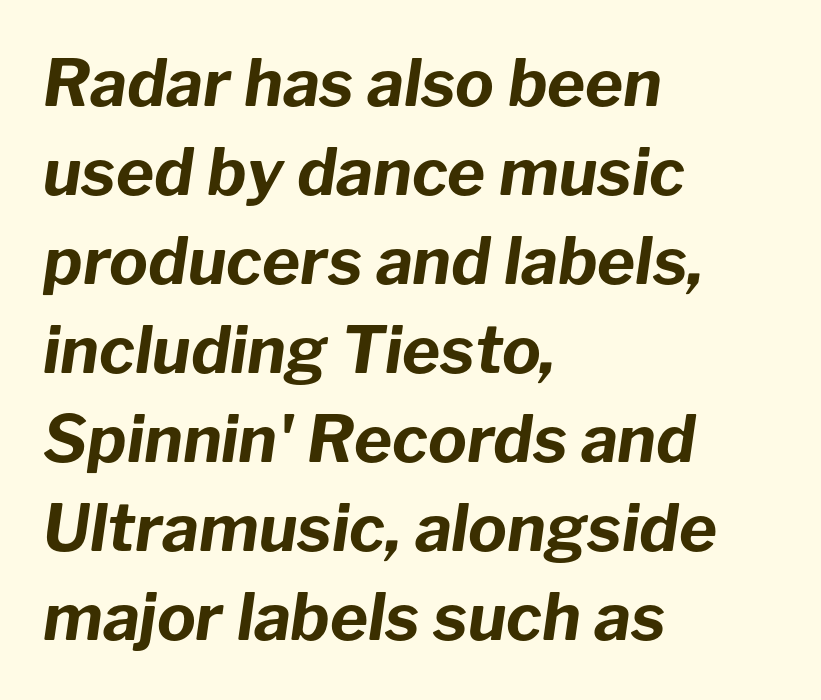
The image shows 65 px bold type, italic (leaning right); set left-aligned, normal line spacing (1.37x), normal letter spacing, not underlined; low stroke contrast and a medium x-height.
